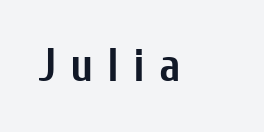
In terms of letterspacing, this is a distinctly airy, spread setting. Tall strokes in this sample are plumb rather than angled. A dark, heavy texture on the line: the type is bold. Do the characters align in a grid? No, the font is proportional. Any mark beneath the type? The region is blank.
